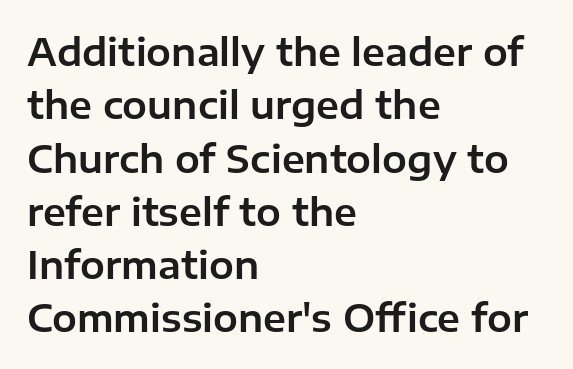
The image shows 37 px sans-serif type, upright; set left-aligned, normal line spacing (1.44x), normal letter spacing, not underlined; low stroke contrast and a medium x-height.
